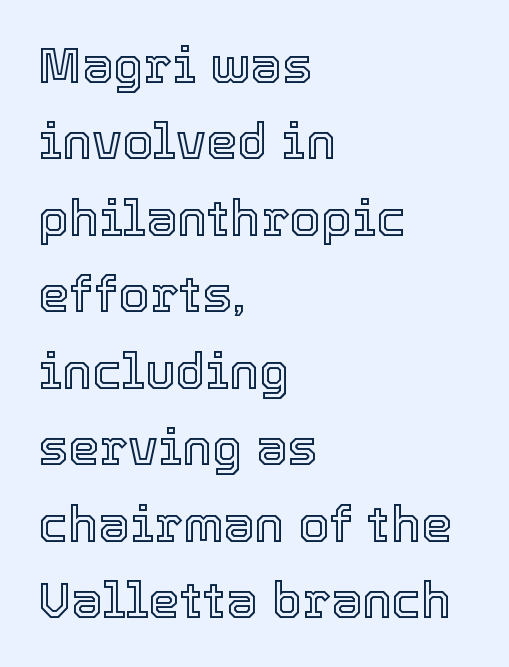
Each line starts at the same left margin while the right side varies. The type is set solid horizontally, with unmodified tracking. Italic: no, the glyphs are upright roman. The string is rendered with underlining switched off. Think of a printed novel: that variable character pitch is what you see here.
